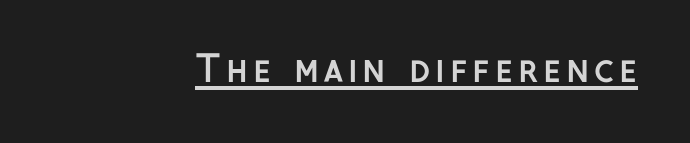
The lettering is marked with a stroke running underneath it. The characters look thick and weighty, a clear bold. Rendered with straight, roman letterforms. Does the type have serifs? No, each stem ends abruptly. The letters advance in unequal steps, a hallmark of proportional type.
